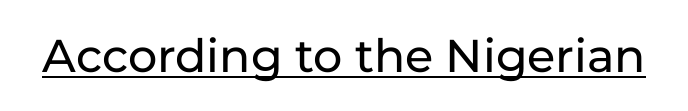
Unlike italic type, these characters show no tilt at all. The face used here appears with an underline applied. Words appear dense and cohesive because spacing is normal. Font category for this specimen: sans-serif.
